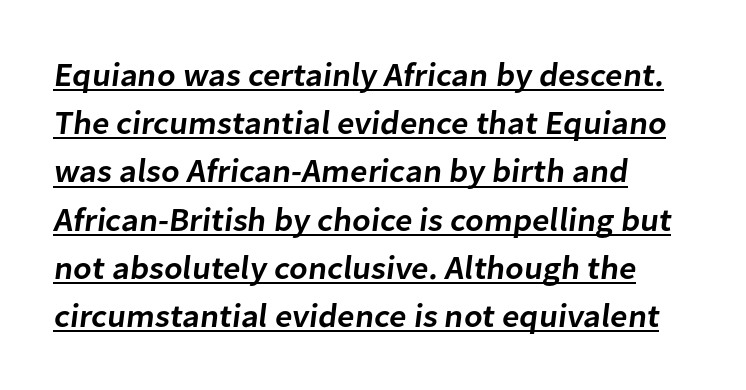
The image shows 33 px semibold sans-serif type; set left-aligned, normal line spacing (1.46x), normal letter spacing, underlined; low stroke contrast and a medium x-height.
